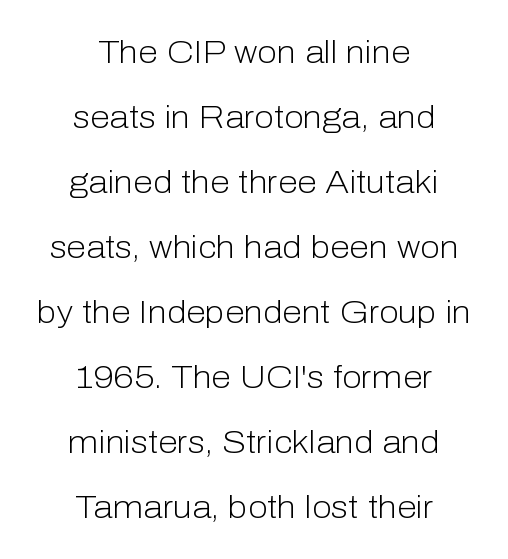
{"serif": "no", "italic": "no", "bold": "no", "weight": "light", "width": "normal", "stroke_contrast": "low", "x_height": "medium", "monospaced": "no", "underline": "no", "align": "center", "line_spacing": "loose", "line_spacing_ratio": 2.03, "letter_spacing": "normal", "letter_spacing_em": 0.0, "glyph_px": 32}
